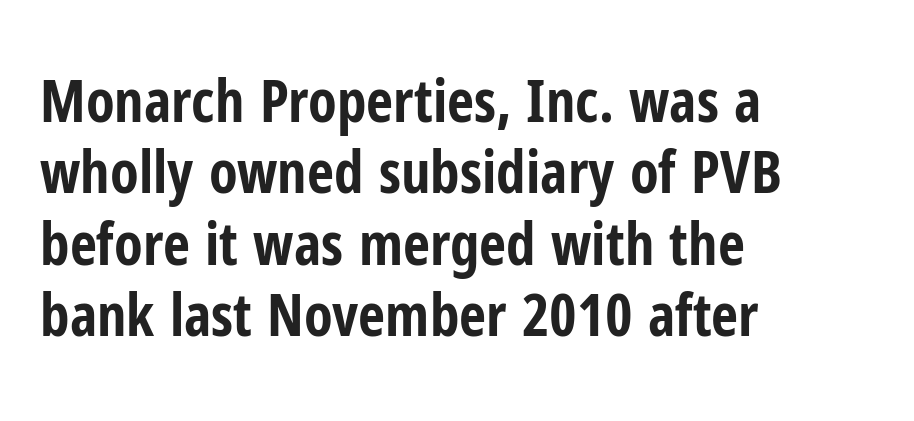
A sans-serif font was chosen for this passage. The letters stand upright; this is a roman face. Decoration check: the copy has no underline. The lines in this sample share a left origin and differ only in where they stop. In terms of letterspacing, this is plain default setting. The face used here is proportionally spaced, like ordinary book or web type.
